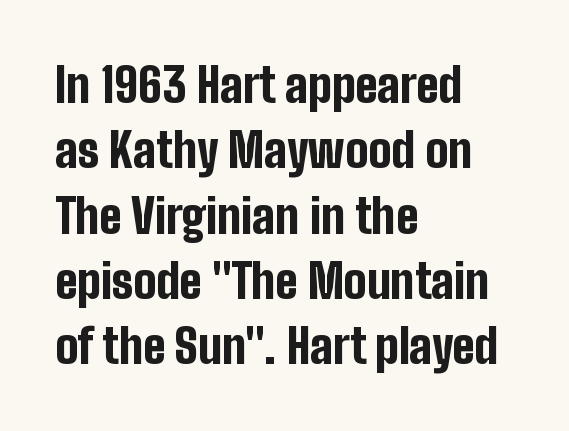
{"serif": "no", "italic": "no", "bold": "yes", "weight": "bold", "width": "condensed", "stroke_contrast": "low", "x_height": "medium", "monospaced": "no", "underline": "no", "align": "left", "line_spacing": "normal", "line_spacing_ratio": 1.36, "letter_spacing": "normal", "letter_spacing_em": 0.0, "glyph_px": 48}
